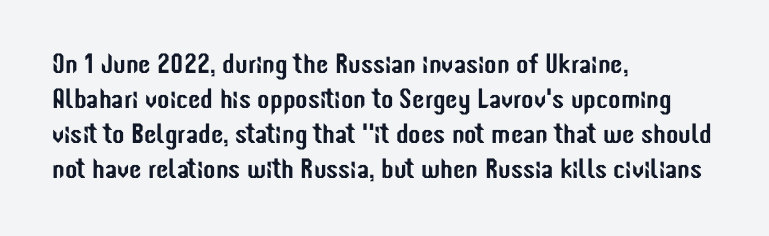
Q: Is the text italic (slanted)? A: No, it is upright.
Q: Is the typeface a serif or a sans-serif typeface? A: Sans-serif.
Q: Is the text underlined? A: No.
Q: How is the paragraph aligned? A: Left-aligned.
Q: Is the spacing between letters normal or unusually wide? A: Normal.
Q: Is the spacing between lines tight, normal or loose? A: Normal.
Q: Width (condensed, normal, or wide)? A: Condensed.
Q: Stroke contrast? A: Low.
Q: x-height? A: Medium.
Q: Monospaced? A: No.
